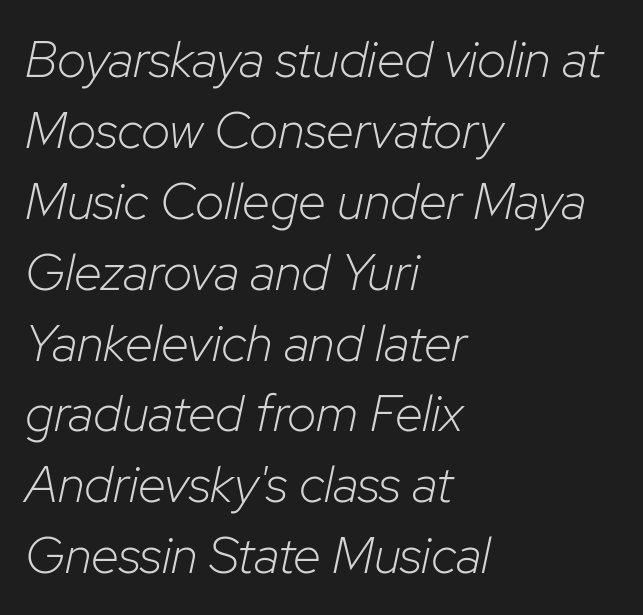
The image shows 51 px light type, italic (leaning right); set left-aligned, normal line spacing (1.39x), normal letter spacing, not underlined; low stroke contrast and a medium x-height.
